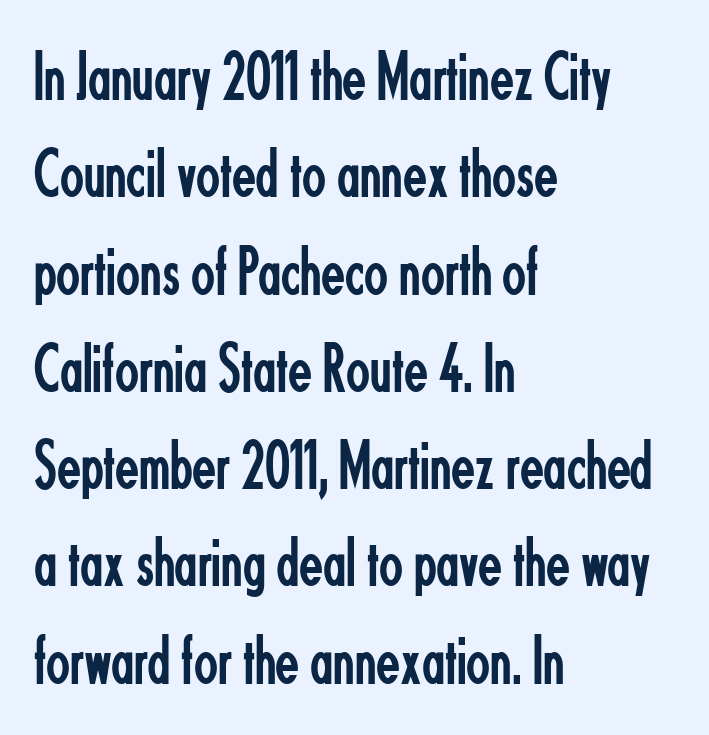
You can tell it's not italic because the verticals are truly vertical. Notice how the passage keeps a crisp vertical edge on the left only. Proportional: the letters do not fall into vertical columns. Stroke mass is kept to a normal reading level or below. The characters display no serif detailing; their extremities are plain.
